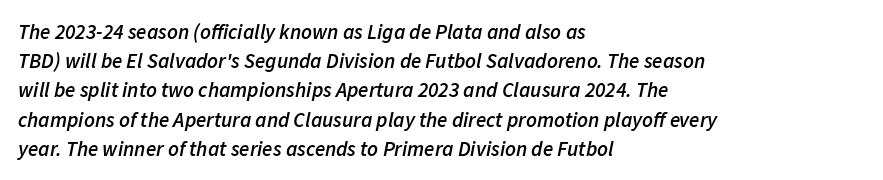
The image shows 21 px text type, italic (leaning right); set left-aligned, normal line spacing (1.39x), normal letter spacing, not underlined.
